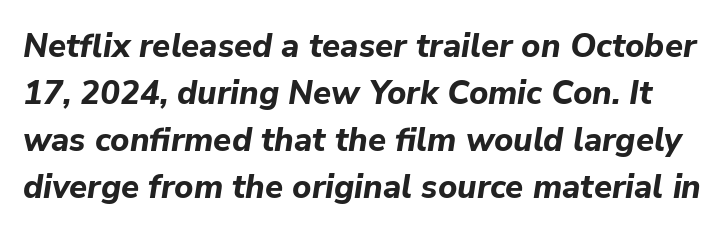
{"italic": "yes", "lean": "right", "slant_degrees": 9, "bold": "yes", "weight": "bold", "width": "normal", "stroke_contrast": "low", "x_height": "medium", "monospaced": "no", "underline": "no", "line_spacing": "normal", "line_spacing_ratio": 1.42, "letter_spacing": "normal", "letter_spacing_em": 0.0, "glyph_px": 33}
